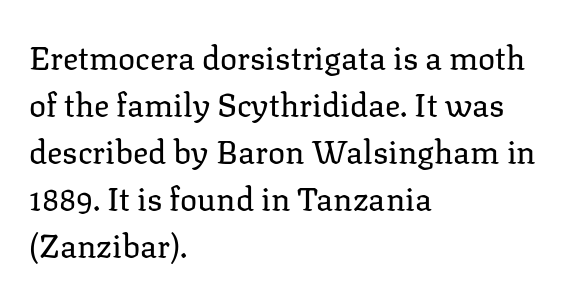
The image shows 32 px regular-weight serif type, upright; set left-aligned, normal line spacing (1.47x), normal letter spacing, not underlined; low stroke contrast and a medium x-height.
